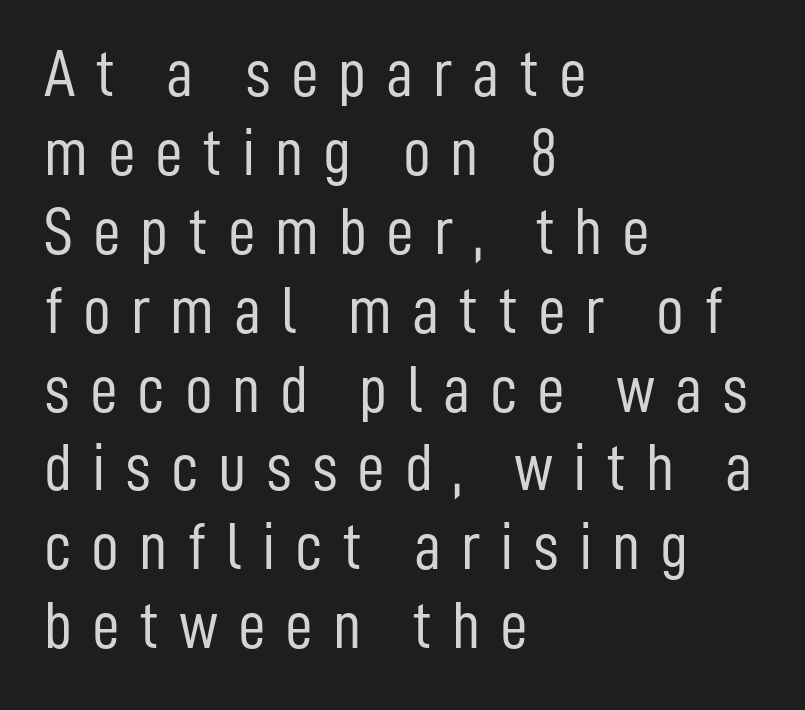
A typesetter would call this proportional, since set widths differ per character. The lettering holds an erect, upright posture throughout. Examine the stroke ends and you'll find no serifs. Quick note: underline off. Layout note: lines flush left.
